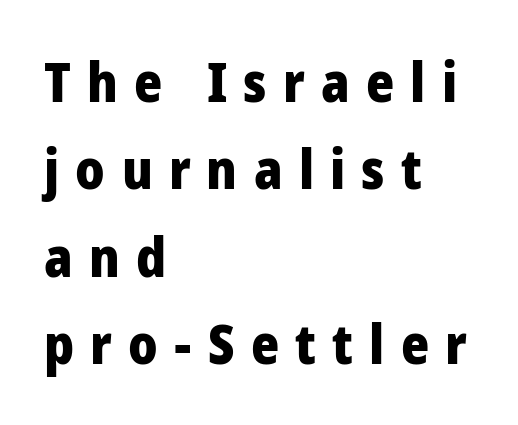
Q: Is the text bold? A: Yes.
Q: Is the text italic (slanted)? A: No, it is upright.
Q: Is the typeface a serif or a sans-serif typeface? A: Sans-serif.
Q: Is the text underlined? A: No.
Q: How is the paragraph aligned? A: Left-aligned.
Q: Is the spacing between letters normal or unusually wide? A: Unusually wide.
Q: Is the spacing between lines tight, normal or loose? A: Normal.
Q: Width (condensed, normal, or wide)? A: Normal.
Q: Stroke contrast? A: Low.
Q: x-height? A: Medium.
Q: Monospaced? A: No.
